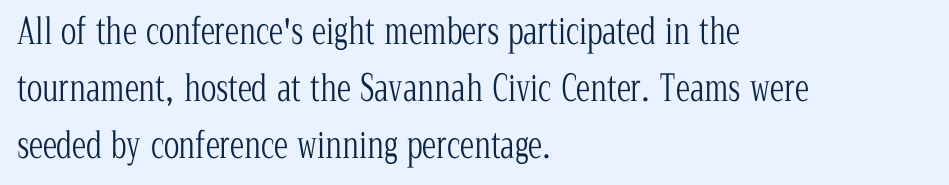
{"serif": "yes", "italic": "no", "bold": "no", "weight": "light", "width": "condensed", "stroke_contrast": "low", "x_height": "medium", "monospaced": "no", "underline": "no", "align": "left", "line_spacing": "normal", "line_spacing_ratio": 1.59, "letter_spacing": "normal", "letter_spacing_em": 0.0, "glyph_px": 36}
